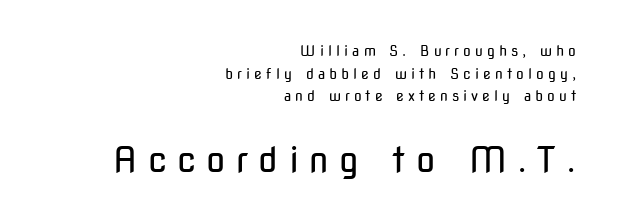
The image shows 35 px regular-weight, condensed sans-serif type, upright; set right-aligned, normal line spacing (1.62x), unusually wide letter spacing (+0.29 em), not underlined; the second (bottom) block is 2.5x larger; low stroke contrast and a medium x-height.
